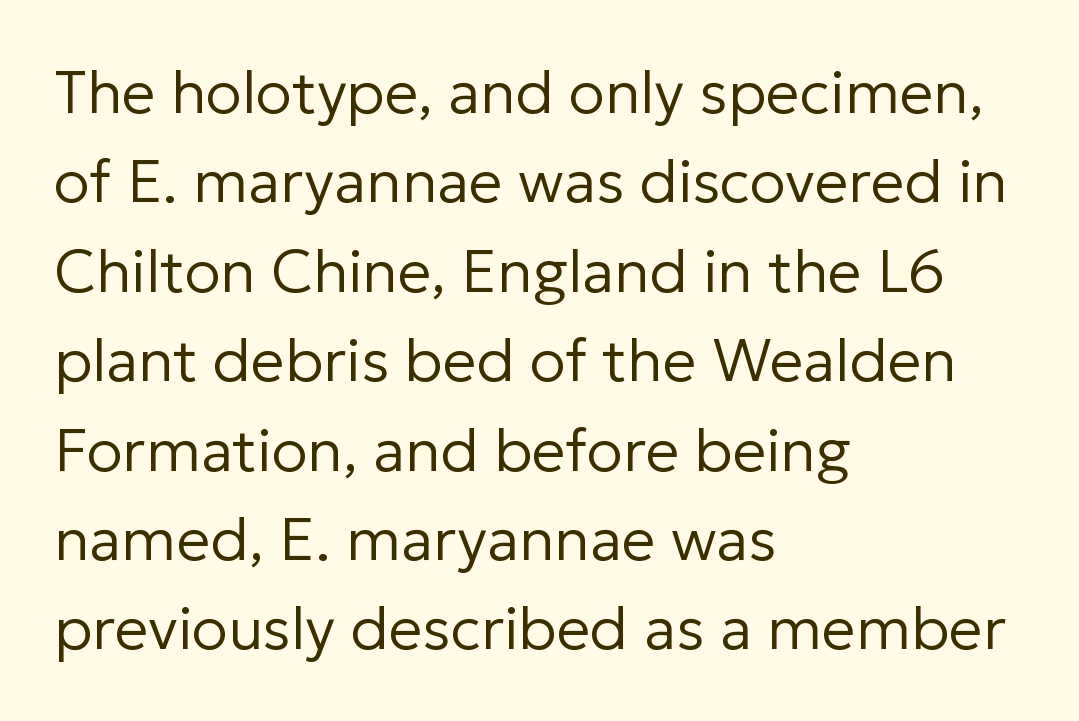
The image shows 60 px regular-weight sans-serif type, upright; set left-aligned, normal line spacing (1.49x), normal letter spacing, not underlined; low stroke contrast and a medium x-height.
